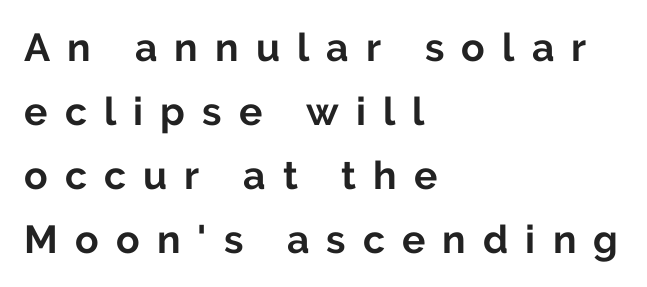
Q: Is the text bold? A: Yes.
Q: Is the text italic (slanted)? A: No, it is upright.
Q: Is the typeface a serif or a sans-serif typeface? A: Sans-serif.
Q: Is the text underlined? A: No.
Q: How is the paragraph aligned? A: Left-aligned.
Q: Is the spacing between letters normal or unusually wide? A: Unusually wide.
Q: Is the spacing between lines tight, normal or loose? A: Normal.
Q: Width (condensed, normal, or wide)? A: Normal.
Q: Stroke contrast? A: Low.
Q: x-height? A: Medium.
Q: Monospaced? A: No.
